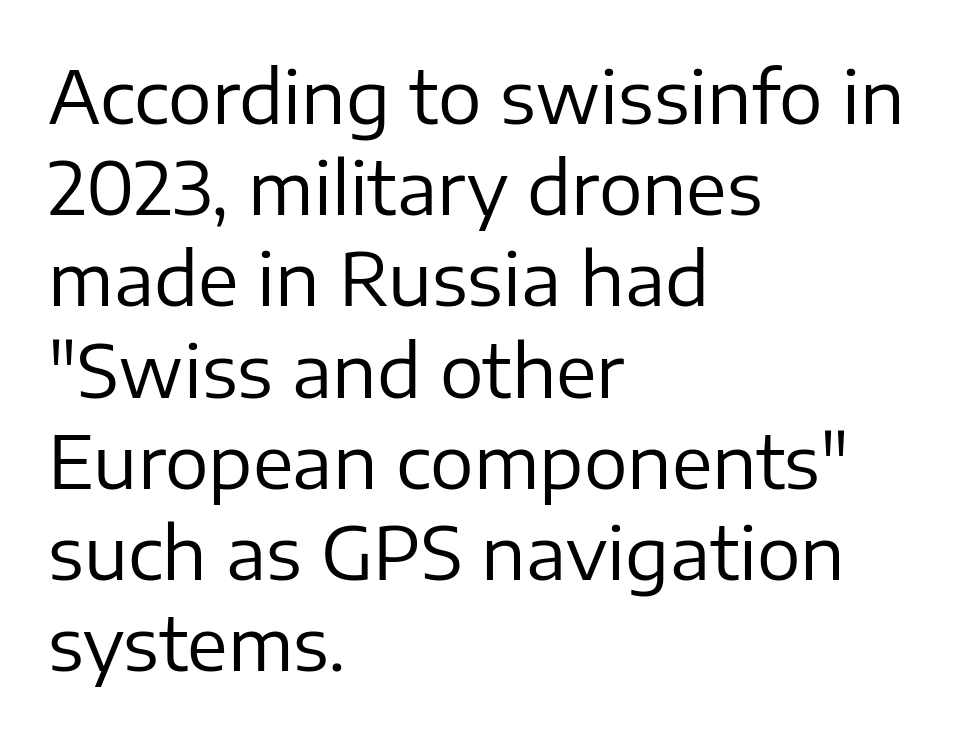
The image shows 73 px regular-weight sans-serif type, upright; set left-aligned, normal line spacing (1.25x), normal letter spacing, not underlined; low stroke contrast and a medium x-height.
